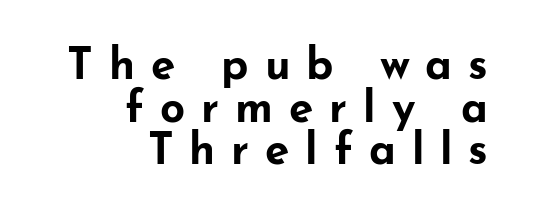
The image shows 44 px bold, wide sans-serif type, upright; set right-aligned, tight line spacing (0.97x), unusually wide letter spacing (+0.36 em), not underlined; low stroke contrast and a small x-height.
